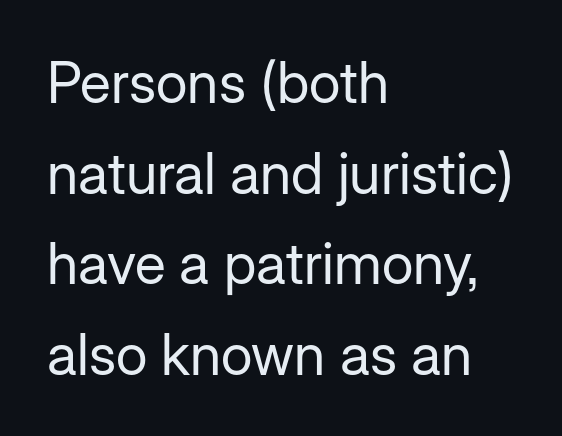
The image shows 57 px regular-weight sans-serif type, upright; set left-aligned, normal line spacing (1.59x), normal letter spacing, not underlined; low stroke contrast and a medium x-height.
